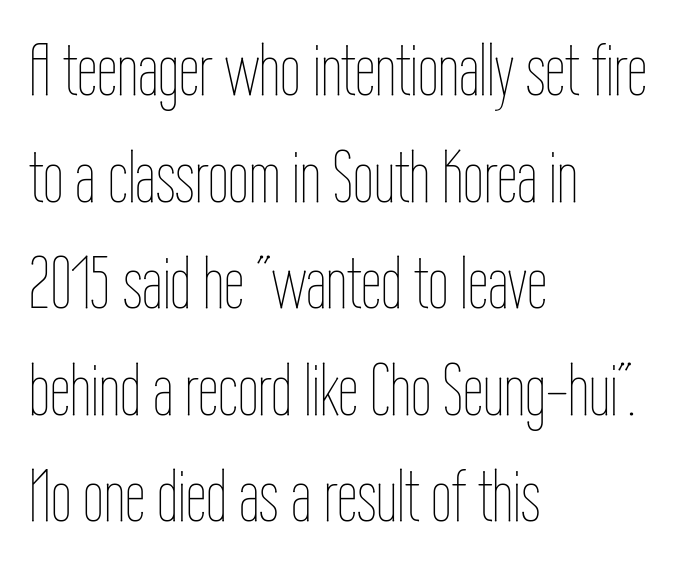
The setting favours the left margin, as ordinary paragraphs usually do. The face used here is rendered with its standard letterfit. Nobody drew a line under any word here. The leading is moderate, giving the passage an even texture. Does the lettering tilt? It doesn't — this is upright.
